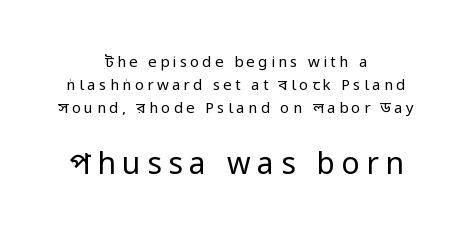
Q: Is the text bold? A: No.
Q: Is the text italic (slanted)? A: No, it is upright.
Q: Is the typeface a serif or a sans-serif typeface? A: Sans-serif.
Q: Is the text underlined? A: No.
Q: How is the paragraph aligned? A: Centered.
Q: Is the spacing between letters normal or unusually wide? A: Unusually wide.
Q: Is the spacing between lines tight, normal or loose? A: Normal.
Q: Which block of text is set in a larger size, the first (top) or the second (bottom)? A: The second (bottom) one.
Q: Width (condensed, normal, or wide)? A: Condensed.
Q: Stroke contrast? A: Low.
Q: x-height? A: Large.
Q: Monospaced? A: No.
